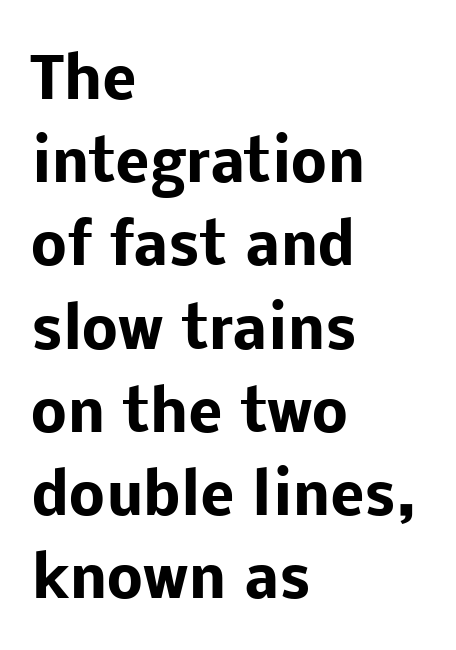
The image shows 57 px heavy sans-serif type, upright; set left-aligned, normal line spacing (1.46x), normal letter spacing, not underlined; low stroke contrast and a medium x-height.
